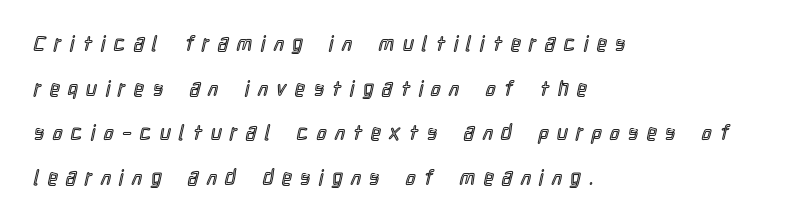
Q: Is the text italic (slanted)? A: Yes.
Q: Is the text underlined? A: No.
Q: How is the paragraph aligned? A: Left-aligned.
Q: Is the spacing between letters normal or unusually wide? A: Unusually wide.
Q: Is the spacing between lines tight, normal or loose? A: Loose.
